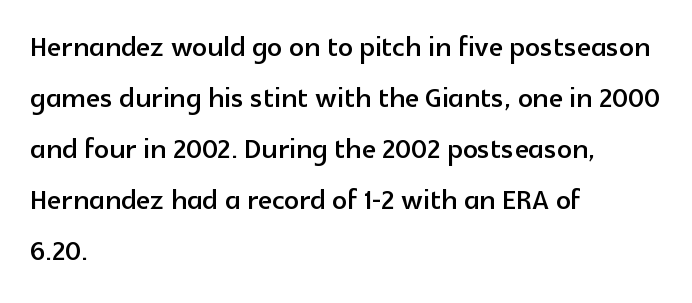
The image shows 37 px sans-serif type, upright; set left-aligned, normal line spacing (1.38x), normal letter spacing, not underlined; a medium x-height.
